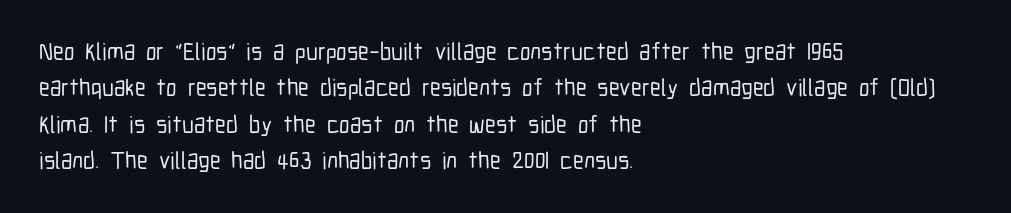
A normal amount of white space separates one row of letters from the next. Is there any slant? The stems are plumb. Nobody touched the tracking dial on this one. Quick note: underline off.
